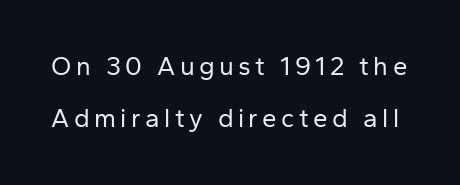
Q: Is the text bold? A: No.
Q: Is the text italic (slanted)? A: No, it is upright.
Q: Is the text underlined? A: No.
Q: Is the spacing between lines tight, normal or loose? A: Loose.
